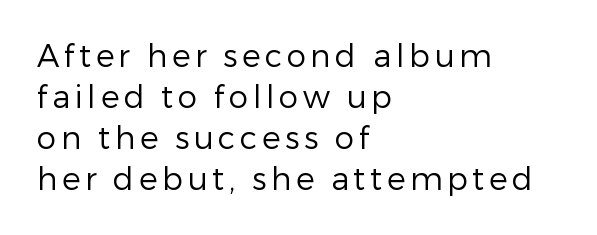
The area under the type is left untouched. Is this a sans? Yes — the strokes have no serifs. Weight class: somewhere from thin through regular. The axis of the letterforms is exactly vertical.
